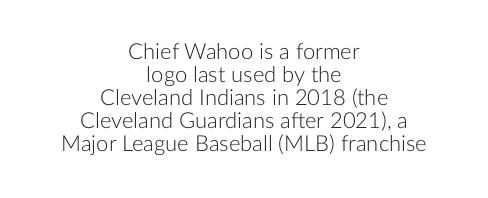
Rule under the text: the space is simply empty. The letters look calm and open, with moderate or lighter stems. Is there any slant? The stems are plumb. Horizontal bands of white between lines are thin slivers. Spacing between characters is what you'd get straight out of the box.
